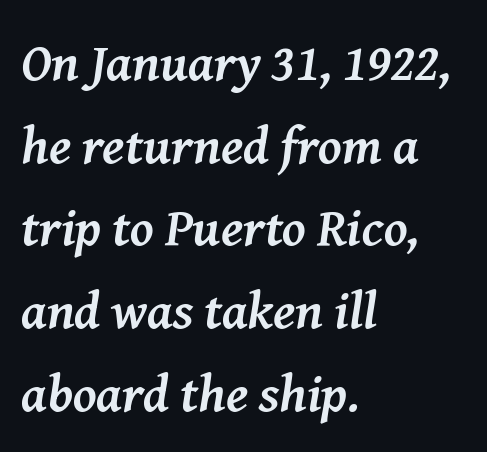
The image shows 53 px semibold serif type, italic (leaning right); set left-aligned, normal line spacing (1.56x), normal letter spacing, not underlined; medium stroke contrast and a medium x-height.
